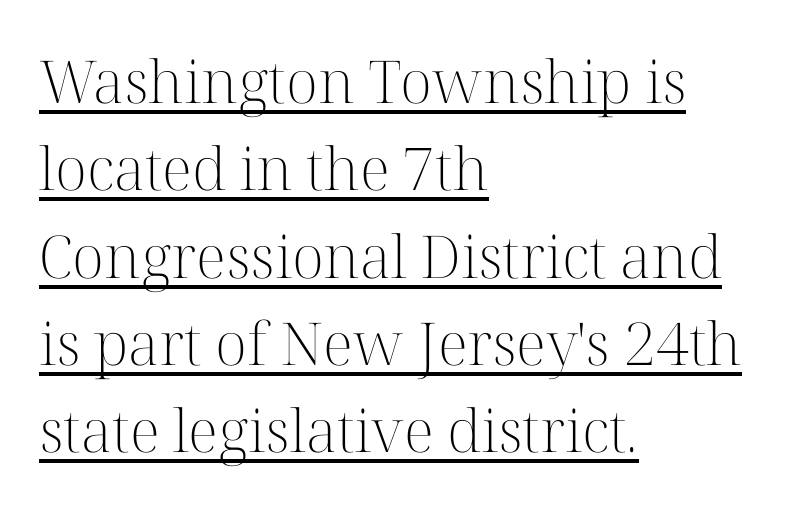
The image shows 59 px light serif type, upright; set left-aligned, normal line spacing (1.48x), normal letter spacing, underlined; high stroke contrast and a medium x-height.
